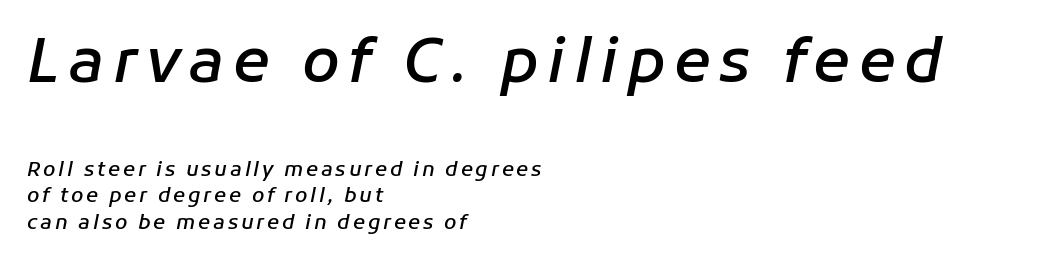
Q: Is the text bold? A: Semi-bold.
Q: Is the text italic (slanted)? A: Yes, it leans right by about 11 degrees.
Q: Is the text underlined? A: No.
Q: How is the paragraph aligned? A: Left-aligned.
Q: Is the spacing between lines tight, normal or loose? A: Normal.
Q: Which block of text is set in a larger size, the first (top) or the second (bottom)? A: The first (top) one.
Q: Width (condensed, normal, or wide)? A: Normal.
Q: Stroke contrast? A: Low.
Q: x-height? A: Medium.
Q: Monospaced? A: No.
